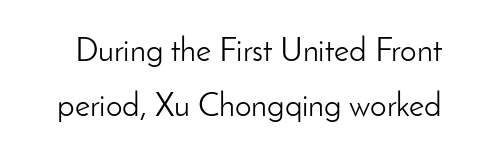
{"serif": "no", "italic": "no", "bold": "no", "weight": "light", "width": "normal", "stroke_contrast": "low", "x_height": "small", "monospaced": "no", "underline": "no", "line_spacing": "normal", "line_spacing_ratio": 1.67, "letter_spacing": "normal", "letter_spacing_em": 0.0, "glyph_px": 33}
